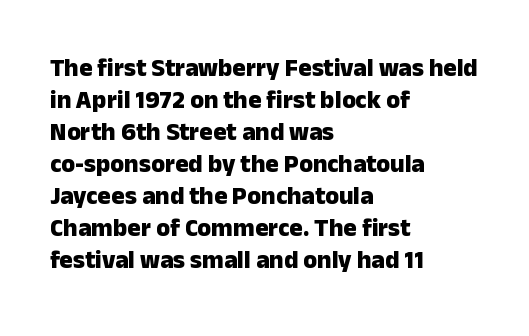
The typesetter chose a ragged-right arrangement here. The line texture is even and compact thanks to regular tracking. Summary of weight: heavy, a full bold. Vertically, the passage feels balanced, rows spaced as you'd expect. In terms of posture, this sample is upright.
